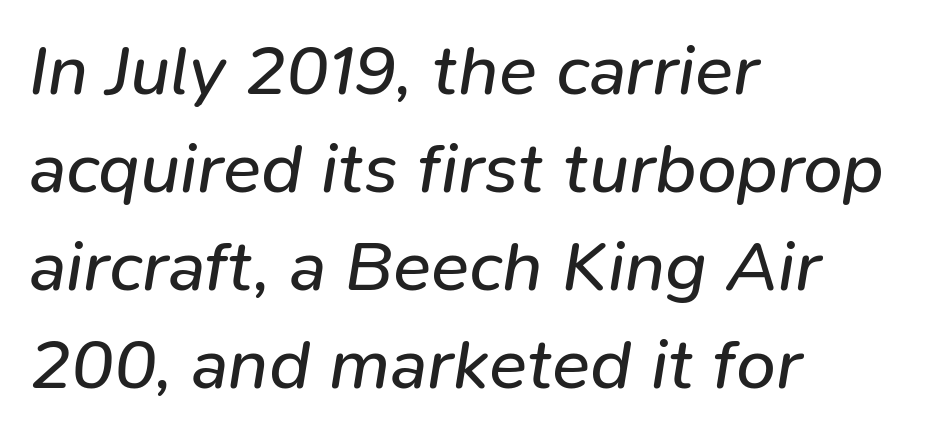
{"italic": "yes", "lean": "right", "slant_degrees": 9, "bold": "no", "weight": "regular", "width": "normal", "stroke_contrast": "low", "x_height": "medium", "monospaced": "no", "underline": "no", "align": "left", "line_spacing": "normal", "line_spacing_ratio": 1.38, "letter_spacing": "normal", "letter_spacing_em": 0.0, "glyph_px": 71}
